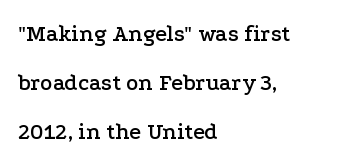
Plain, unruled lines of type. Is the block centered? No — it sits flush against the left margin. Vertically, the passage feels expansive, rows floating well apart. The lettering stays uniformly vertical, giving the passage a roman look. Compared with typical body copy, the letter spacing here is the same.
